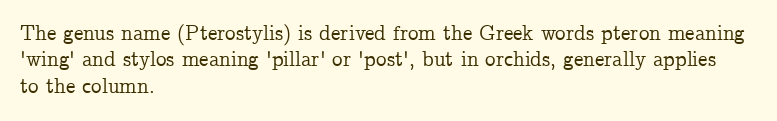
The image shows 21 px text type, upright; set left-aligned, normal line spacing (1.26x), normal letter spacing, not underlined.
